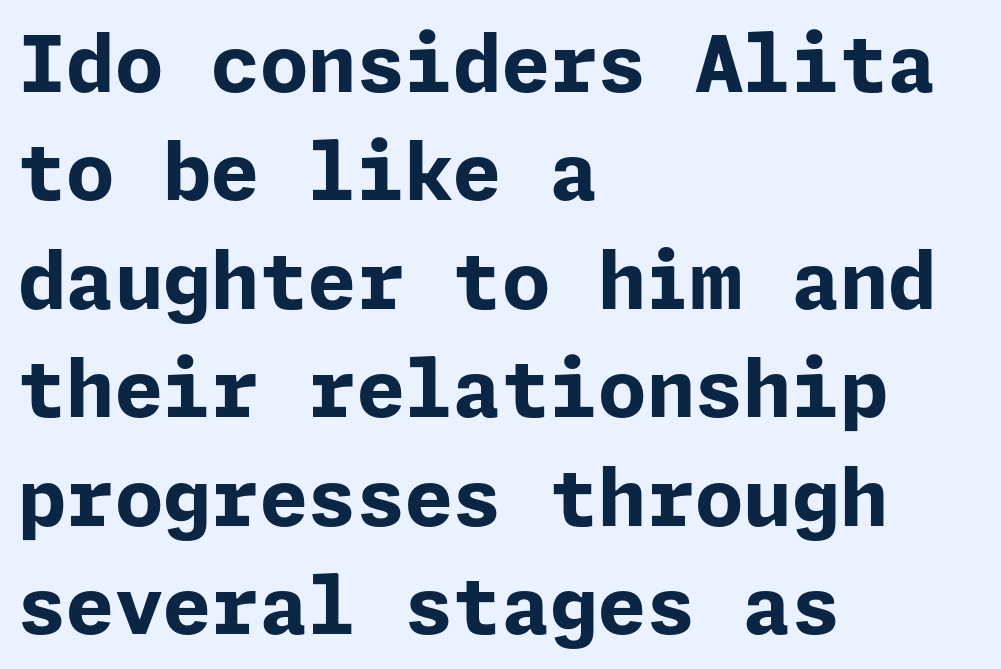
Emphasis by weight is at full strength: bold. The passage shown has conventional tracking throughout. Notice how the passage keeps a crisp vertical edge on the left only. Baseline-to-baseline distance is the conventional proportion of letter height. Check under the words: just untouched page. This rendering employs a face without finishing strokes, i.e., a sans-serif.
